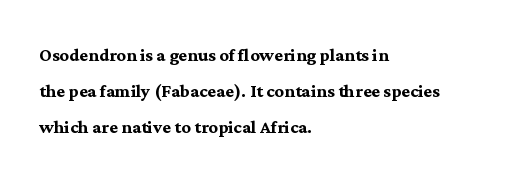
Q: Is the text bold? A: Yes.
Q: Is the text italic (slanted)? A: No, it is upright.
Q: Is the text underlined? A: No.
Q: How is the paragraph aligned? A: Left-aligned.
Q: Is the spacing between letters normal or unusually wide? A: Normal.
Q: Is the spacing between lines tight, normal or loose? A: Normal.
